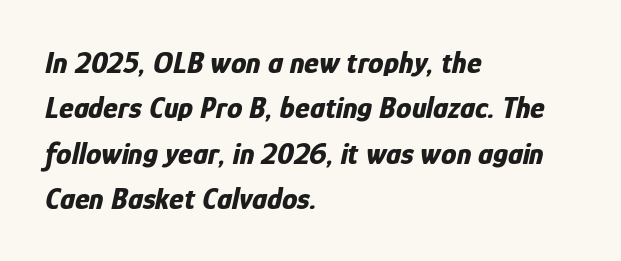
{"italic": "yes", "lean": "right", "slant_degrees": 12, "bold": "yes", "weight": "bold", "width": "condensed", "stroke_contrast": "low", "x_height": "medium", "monospaced": "no", "underline": "no", "align": "left", "line_spacing": "normal", "line_spacing_ratio": 1.46, "letter_spacing": "normal", "letter_spacing_em": 0.0, "glyph_px": 31}
